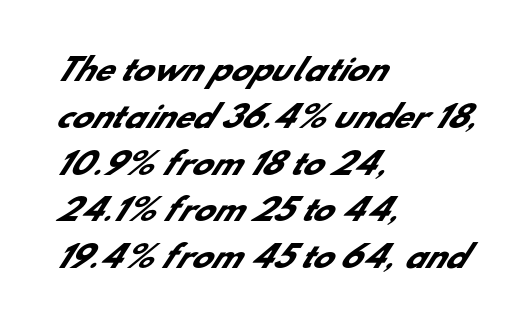
{"serif": "no", "bold": "yes", "weight": "heavy", "width": "normal", "stroke_contrast": "low", "x_height": "small", "monospaced": "no", "underline": "no", "align": "left", "line_spacing": "normal", "line_spacing_ratio": 1.56, "letter_spacing": "normal", "letter_spacing_em": 0.0, "glyph_px": 30}
